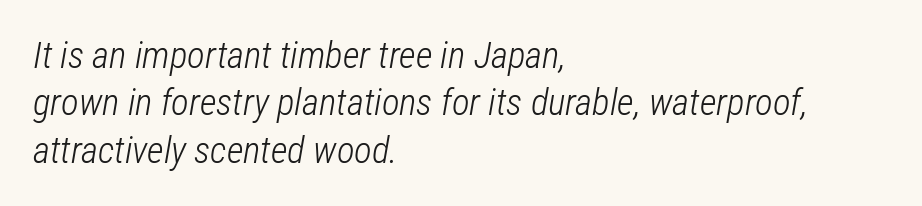
Q: Is the text bold? A: No.
Q: Is the text italic (slanted)? A: Yes, it leans right by about 12 degrees.
Q: Is the text underlined? A: No.
Q: How is the paragraph aligned? A: Left-aligned.
Q: Is the spacing between letters normal or unusually wide? A: Normal.
Q: Is the spacing between lines tight, normal or loose? A: Normal.
Q: Width (condensed, normal, or wide)? A: Condensed.
Q: Stroke contrast? A: Low.
Q: x-height? A: Medium.
Q: Monospaced? A: No.
